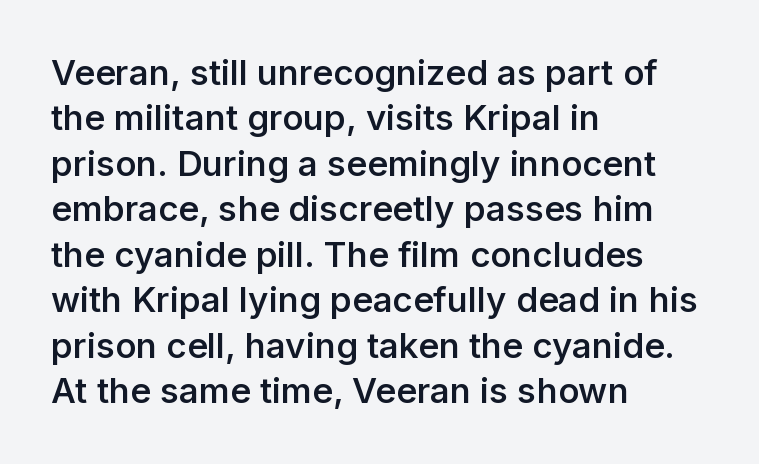
The axis of the letterforms is exactly vertical. Honestly, the row spacing looks completely unremarkable. In terms of letterspacing, this is plain default setting. As a designer I'd log this as weight 600, semibold. The text was rendered using a sans face with plain stroke endings. The text block is weighted toward the left margin, trailing off unevenly rightward.
